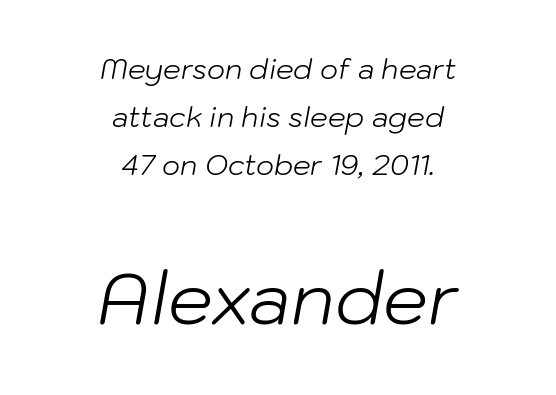
The rendering enlarges the type as you move from the upper chunk to the lower. The zone under the glyphs is completely vacant. Neither beginnings nor endings align; midpoints do. Spacing between characters is what you'd get straight out of the box. Is this a heavy cut? Hardly; it is regular or lighter. A typesetter would call this proportional, since set widths differ per character.
